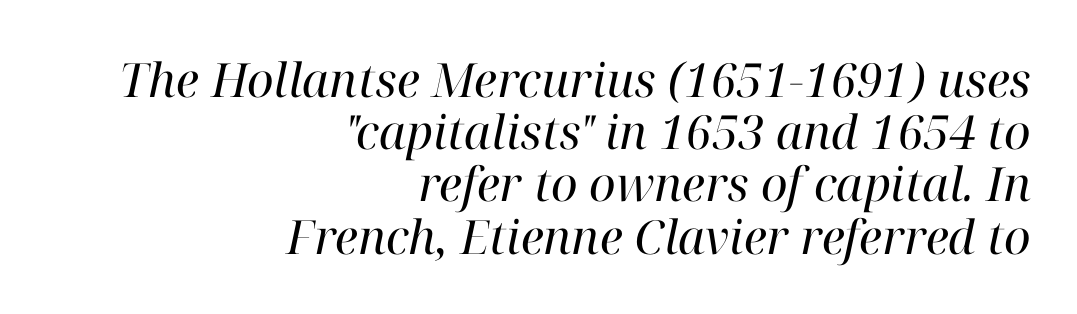
Q: Is the text bold? A: No.
Q: Is the text italic (slanted)? A: Yes, it leans right by about 12 degrees.
Q: Is the typeface a serif or a sans-serif typeface? A: Serif.
Q: Is the text underlined? A: No.
Q: How is the paragraph aligned? A: Right-aligned.
Q: Is the spacing between letters normal or unusually wide? A: Normal.
Q: Is the spacing between lines tight, normal or loose? A: Tight.
Q: Width (condensed, normal, or wide)? A: Normal.
Q: Stroke contrast? A: High.
Q: x-height? A: Medium.
Q: Monospaced? A: No.
